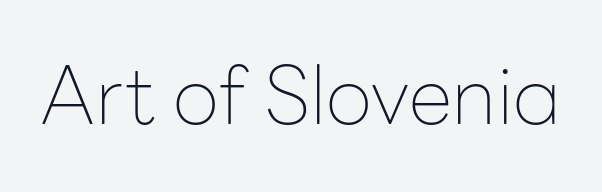
Q: Is the text bold? A: No.
Q: Is the text italic (slanted)? A: No, it is upright.
Q: Is the typeface a serif or a sans-serif typeface? A: Sans-serif.
Q: Is the text underlined? A: No.
Q: Is the spacing between letters normal or unusually wide? A: Normal.
Q: Width (condensed, normal, or wide)? A: Normal.
Q: Stroke contrast? A: Low.
Q: x-height? A: Medium.
Q: Monospaced? A: No.
